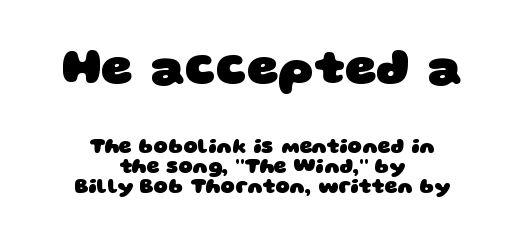
{"serif": "no", "bold": "yes", "weight": "heavy", "width": "wide", "stroke_contrast": "low", "x_height": "large", "monospaced": "no", "underline": "no", "align": "center", "line_spacing": "tight", "line_spacing_ratio": 1.01, "letter_spacing": "normal", "letter_spacing_em": 0.0, "larger_block": "first", "size_ratio": 2.45, "glyph_px": 49}
